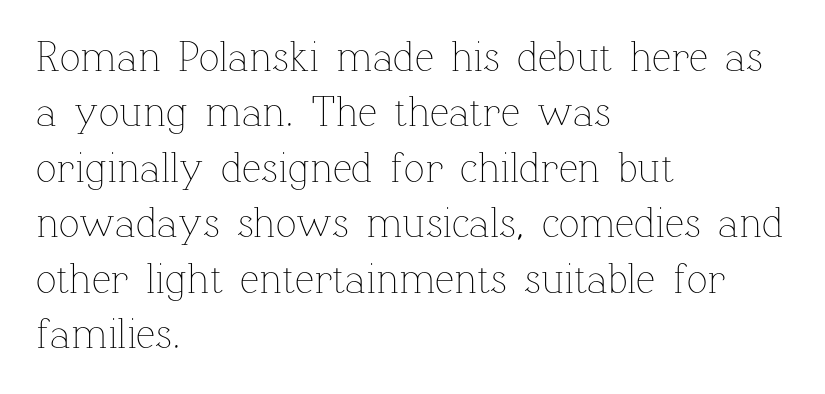
Q: Is the text bold? A: No.
Q: Is the text italic (slanted)? A: No, it is upright.
Q: Is the text underlined? A: No.
Q: How is the paragraph aligned? A: Left-aligned.
Q: Is the spacing between letters normal or unusually wide? A: Normal.
Q: Is the spacing between lines tight, normal or loose? A: Normal.
Q: Width (condensed, normal, or wide)? A: Normal.
Q: Stroke contrast? A: Low.
Q: x-height? A: Medium.
Q: Monospaced? A: No.
